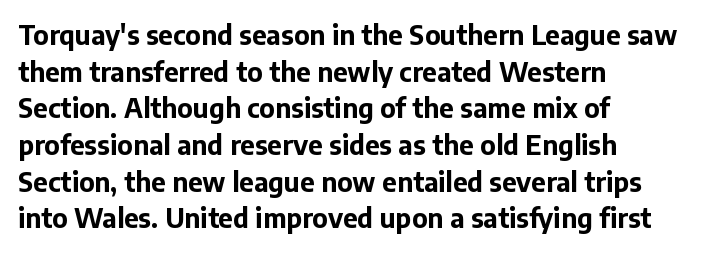
{"italic": "no", "bold": "yes", "underline": "no", "align": "left", "line_spacing": "normal", "line_spacing_ratio": 1.41, "letter_spacing": "normal", "letter_spacing_em": 0.0, "glyph_px": 26}
